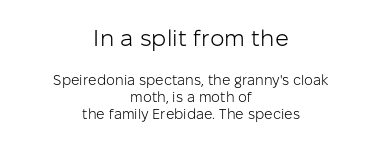
The image shows 23 px text type, upright; set centered, line spacing 1.23x, normal letter spacing, not underlined; the first (top) block is 1.64x larger.
